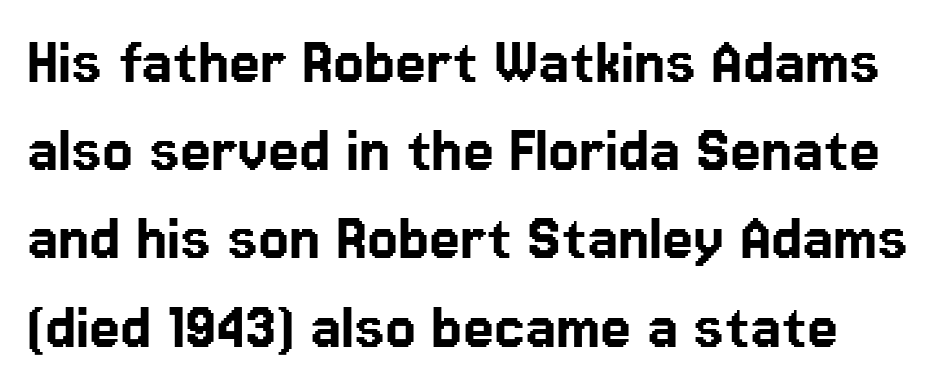
{"serif": "no", "italic": "no", "width": "normal", "stroke_contrast": "low", "x_height": "medium", "monospaced": "no", "underline": "no", "line_spacing": "normal", "line_spacing_ratio": 1.26, "letter_spacing": "normal", "letter_spacing_em": 0.0, "glyph_px": 70}
